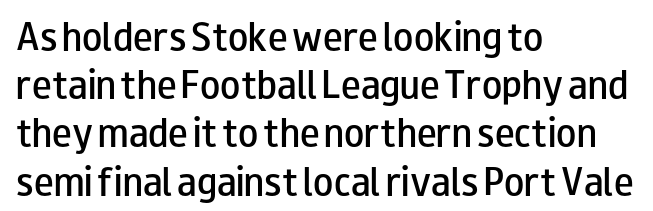
The passage shown is not underscored anywhere. The paragraph has a hard left edge and a soft right edge. Is there much room between lines? A standard amount, neither cramped nor airy. Upright lettering throughout. Check where the strokes stop: nothing finishes them off — pure sans.
